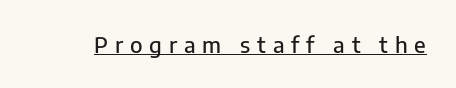
Q: Is the text italic (slanted)? A: No, it is upright.
Q: Is the text underlined? A: Yes.
Q: Is the spacing between letters normal or unusually wide? A: Unusually wide.
